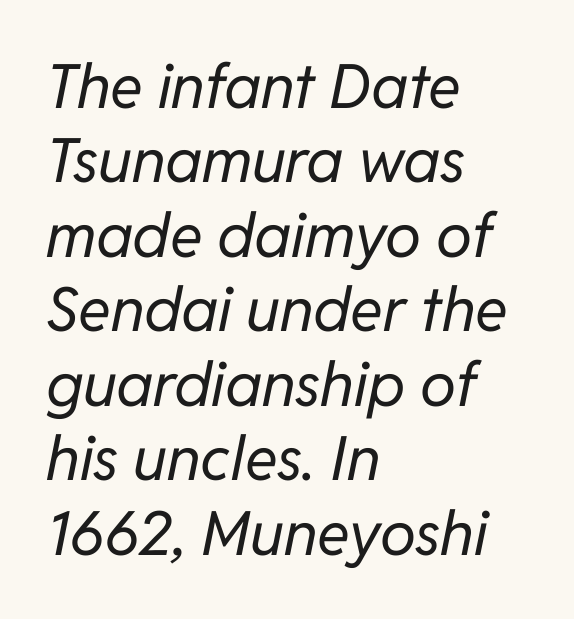
The image shows 61 px regular-weight type, italic (leaning right); set left-aligned, line spacing 1.22x, normal letter spacing, not underlined; low stroke contrast and a medium x-height.
